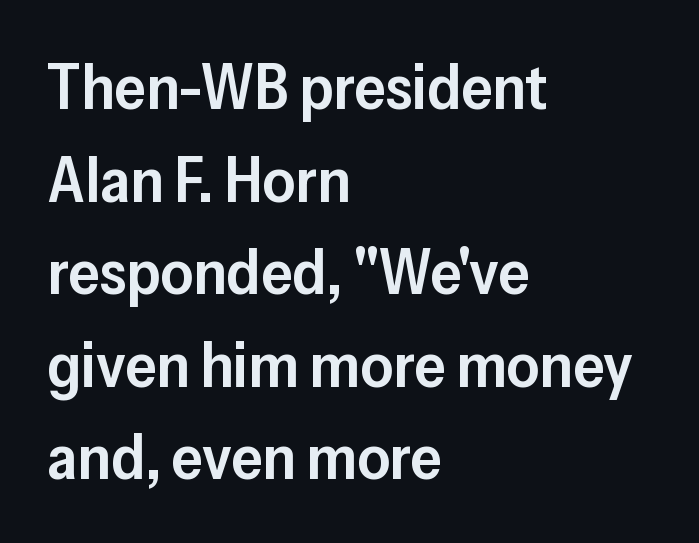
{"serif": "no", "italic": "no", "bold": "semi", "weight": "semibold", "width": "normal", "stroke_contrast": "low", "x_height": "medium", "monospaced": "no", "underline": "no", "align": "left", "line_spacing": "normal", "line_spacing_ratio": 1.47, "letter_spacing": "normal", "letter_spacing_em": 0.0, "glyph_px": 63}
